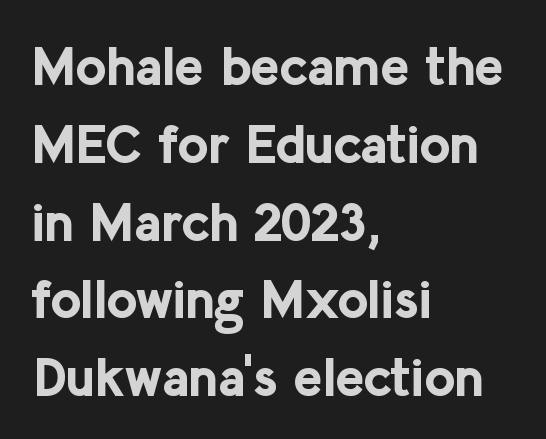
You could not count columns in this text — the font is proportionally spaced. Typeset ragged right — the left edge is the straight one. The lines sit at an ordinary, default distance from one another. You could call the tracking neutral — neither tight nor loose.
